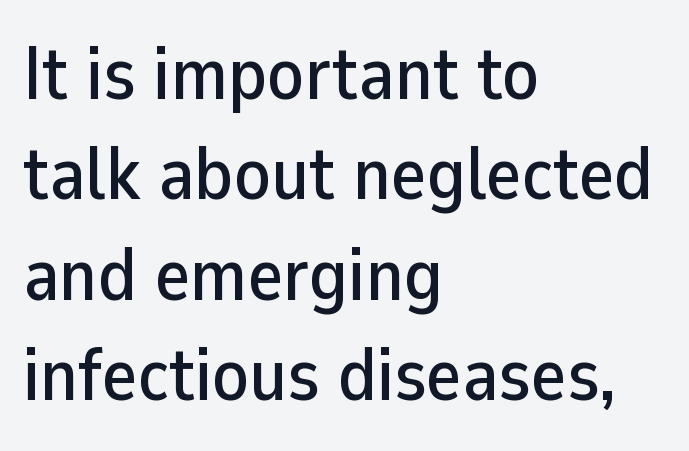
The image shows 75 px sans-serif type, upright; set left-aligned, normal line spacing (1.34x), normal letter spacing, not underlined; low stroke contrast and a medium x-height.
